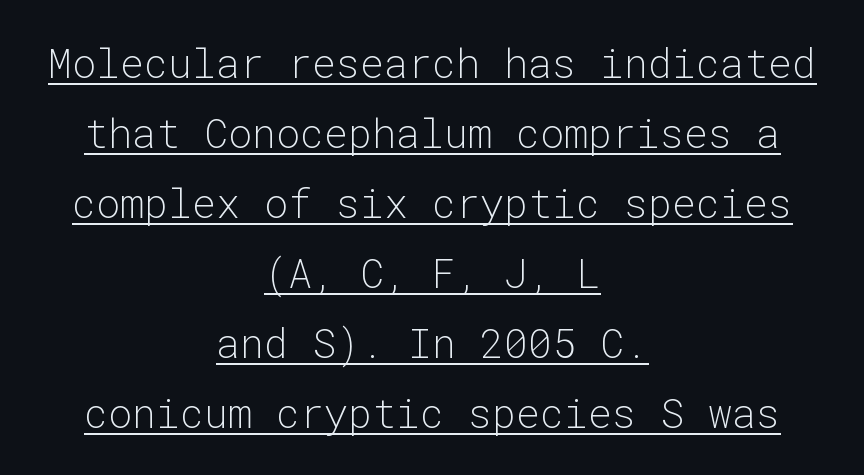
The image shows 40 px light sans-serif type, upright, monospaced; set centered, line spacing 1.75x, normal letter spacing, underlined; low stroke contrast and a medium x-height.
